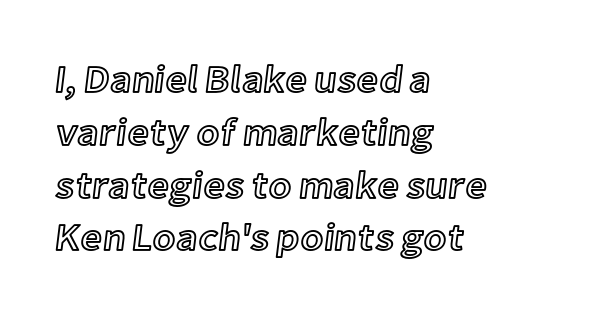
The image shows 38 px text type; set left-aligned, normal line spacing (1.39x), normal letter spacing, not underlined; a medium x-height.
